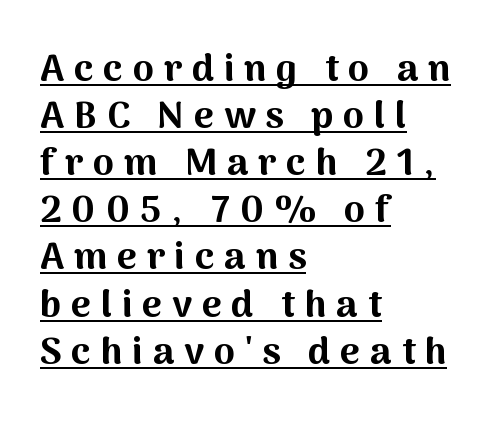
Q: Is the text bold? A: Yes.
Q: Is the text italic (slanted)? A: No, it is upright.
Q: Is the typeface a serif or a sans-serif typeface? A: Sans-serif.
Q: Is the text underlined? A: Yes.
Q: How is the paragraph aligned? A: Left-aligned.
Q: Is the spacing between letters normal or unusually wide? A: Unusually wide.
Q: Width (condensed, normal, or wide)? A: Normal.
Q: Stroke contrast? A: Medium.
Q: x-height? A: Medium.
Q: Monospaced? A: No.
